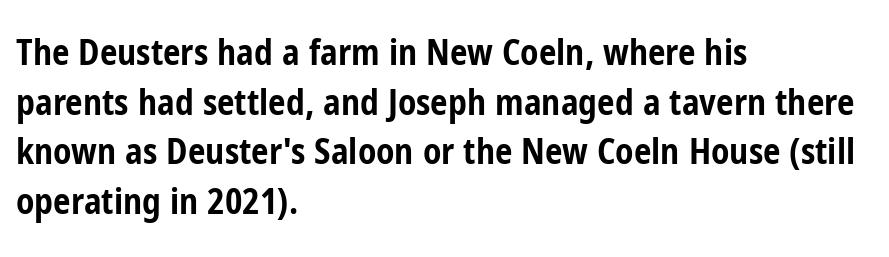
{"serif": "no", "italic": "no", "bold": "yes", "weight": "bold", "width": "condensed", "stroke_contrast": "low", "x_height": "medium", "monospaced": "no", "underline": "no", "align": "left", "line_spacing": "normal", "line_spacing_ratio": 1.42, "letter_spacing": "normal", "letter_spacing_em": 0.0, "glyph_px": 35}
